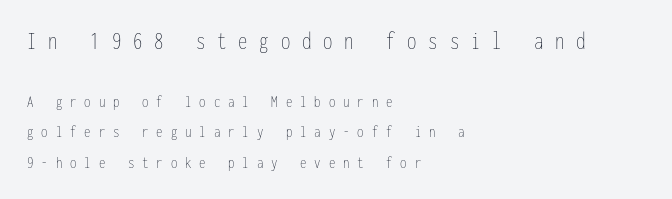
{"italic": "no", "bold": "no", "underline": "no", "align": "left", "line_spacing_ratio": 1.79, "letter_spacing": "wide", "letter_spacing_em": 0.47, "larger_block": "first", "size_ratio": 1.47, "glyph_px": 25}
